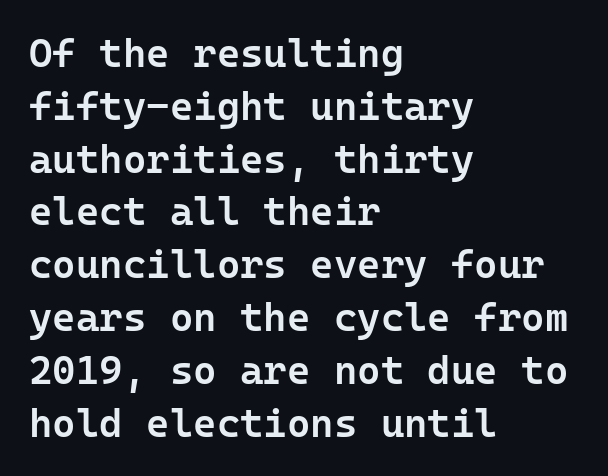
Q: Is the text bold? A: Semi-bold.
Q: Is the text italic (slanted)? A: No, it is upright.
Q: Is the typeface a serif or a sans-serif typeface? A: Sans-serif.
Q: Is the text underlined? A: No.
Q: How is the paragraph aligned? A: Left-aligned.
Q: Is the spacing between letters normal or unusually wide? A: Normal.
Q: Is the spacing between lines tight, normal or loose? A: Normal.
Q: Width (condensed, normal, or wide)? A: Normal.
Q: Stroke contrast? A: Low.
Q: x-height? A: Medium.
